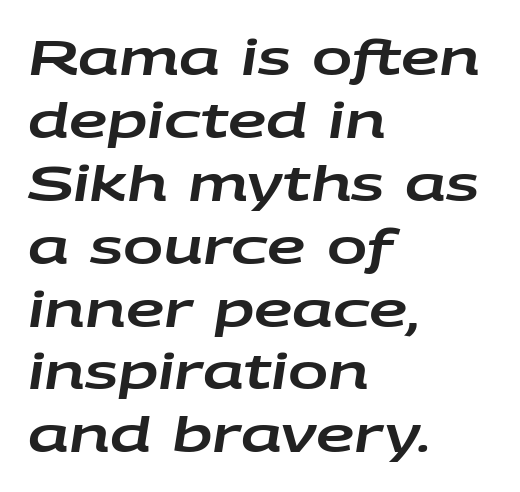
The image shows 48 px wide type, italic (leaning right); set left-aligned, normal line spacing (1.31x), normal letter spacing, not underlined; low stroke contrast and a large x-height.
